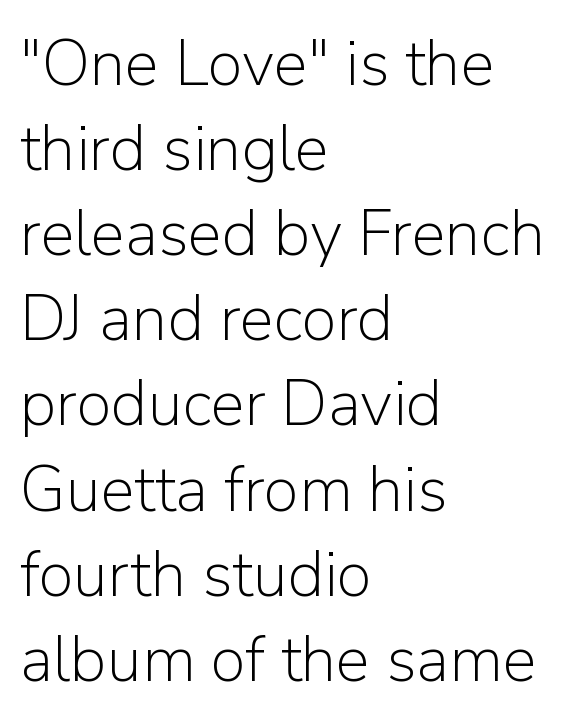
Each stroke keeps to a modest, everyday thickness or less. Style check: upright. Stroke terminals: plain, sans-serif. Bare-footed words on every line. This sample keeps an unexceptional amount of space between lines.
